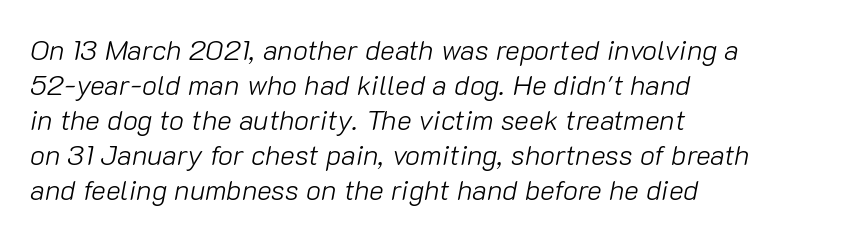
Descender tails drop into unmarked territory. Glyph-to-glyph distance matches everyday printed text. The text block is weighted toward the left margin, trailing off unevenly rightward. Each letter keeps its own natural width here, so spacing adapts to shape. Regular leading.
